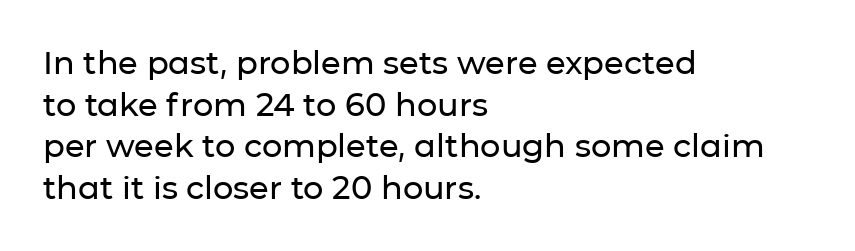
These lines were composed using upright roman letters. The horizontal fit of the characters is conventional and even. The rows are spaced the way most documents space them. Rule under the text: the space is simply empty. This sample has the flowing, uneven cadence of proportional lettering.
